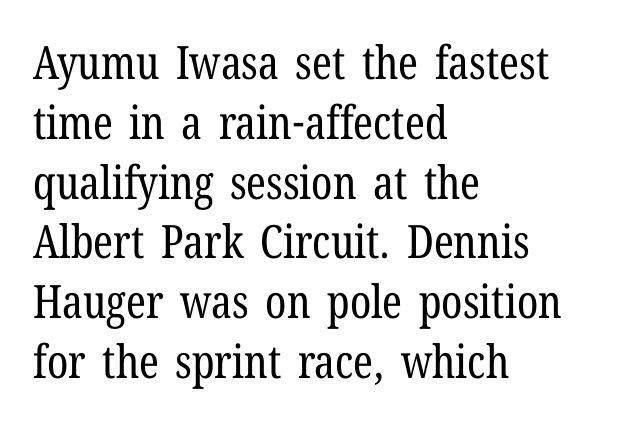
{"serif": "yes", "italic": "no", "bold": "no", "weight": "regular", "width": "condensed", "stroke_contrast": "low", "x_height": "medium", "monospaced": "no", "underline": "no", "align": "left", "line_spacing": "normal", "line_spacing_ratio": 1.3, "letter_spacing": "normal", "letter_spacing_em": 0.0, "glyph_px": 46}
